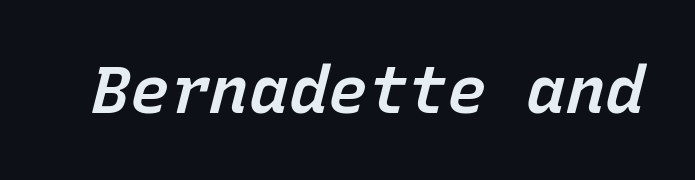
Q: Is the text bold? A: Semi-bold.
Q: Is the text italic (slanted)? A: Yes, it leans right by about 15 degrees.
Q: Is the text underlined? A: No.
Q: Is the spacing between letters normal or unusually wide? A: Normal.
Q: Width (condensed, normal, or wide)? A: Normal.
Q: Stroke contrast? A: Low.
Q: x-height? A: Medium.
Q: Monospaced? A: Yes.
